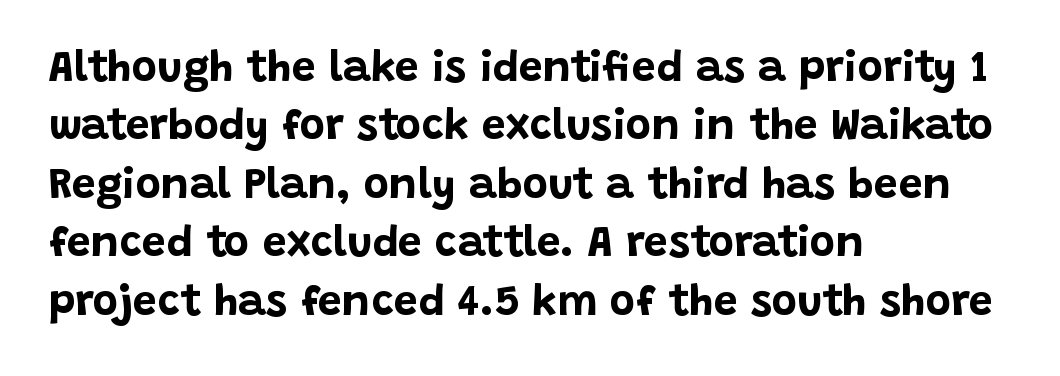
Q: Is the text bold? A: Yes.
Q: Is the text italic (slanted)? A: No, it is upright.
Q: Is the typeface a serif or a sans-serif typeface? A: Sans-serif.
Q: Is the text underlined? A: No.
Q: How is the paragraph aligned? A: Left-aligned.
Q: Is the spacing between letters normal or unusually wide? A: Normal.
Q: Is the spacing between lines tight, normal or loose? A: Normal.
Q: Width (condensed, normal, or wide)? A: Normal.
Q: Stroke contrast? A: Low.
Q: x-height? A: Large.
Q: Monospaced? A: No.
